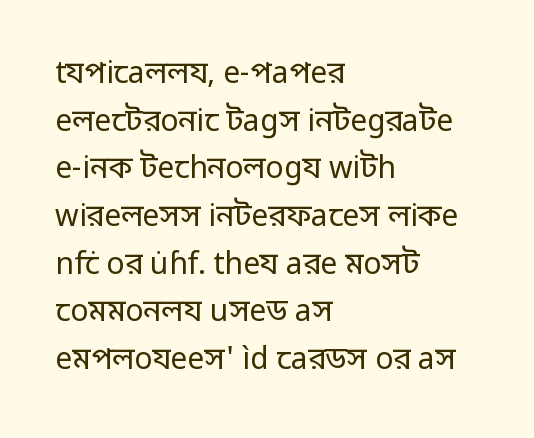
The setting favours the left margin, as ordinary paragraphs usually do. Proportional: the letters do not fall into vertical columns. Italic? Not at all — the glyphs are vertical. You could call the tracking neutral — neither tight nor loose. Weight: regular or lighter. Plain, unruled lines of type.
